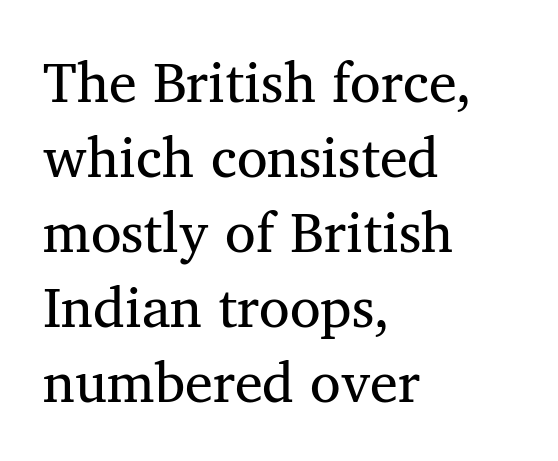
Q: Is the text bold? A: No.
Q: Is the text italic (slanted)? A: No, it is upright.
Q: Is the typeface a serif or a sans-serif typeface? A: Serif.
Q: Is the text underlined? A: No.
Q: How is the paragraph aligned? A: Left-aligned.
Q: Is the spacing between letters normal or unusually wide? A: Normal.
Q: Is the spacing between lines tight, normal or loose? A: Normal.
Q: Width (condensed, normal, or wide)? A: Normal.
Q: Stroke contrast? A: Medium.
Q: x-height? A: Medium.
Q: Monospaced? A: No.
